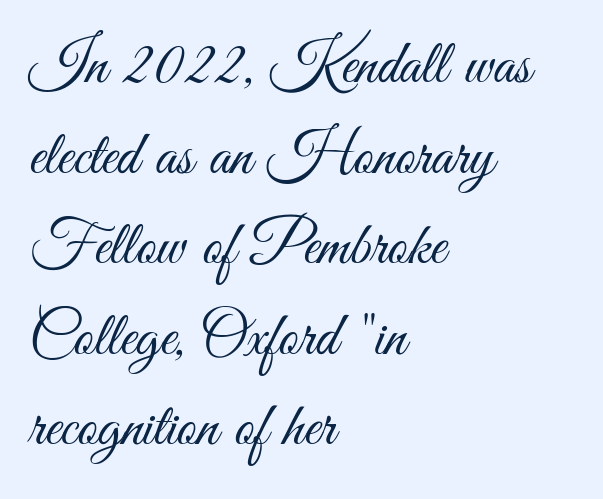
Quick note: underline off. Here the designer chose a conventional face with non-uniform glyph widths. There is no visible air inserted between adjacent glyphs. Does the leading feel generous? No, just average. Alignment: flush left.
